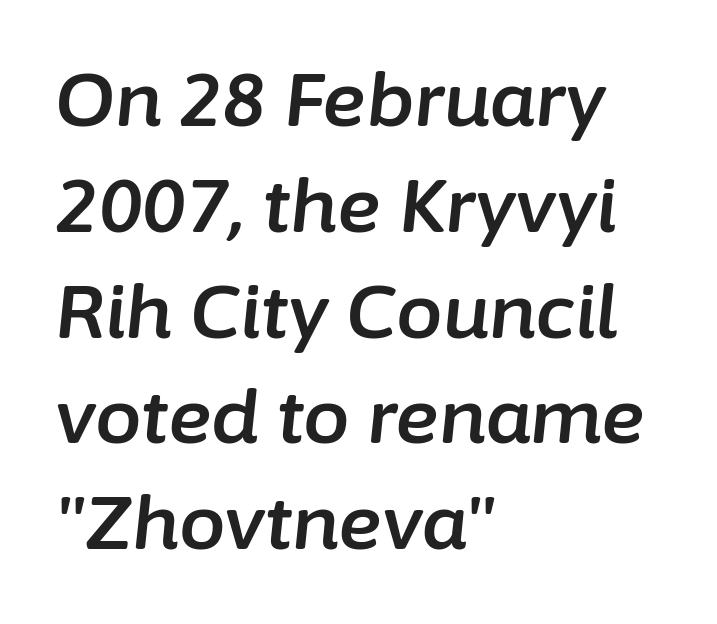
Q: Is the text italic (slanted)? A: Yes, it leans right by about 6 degrees.
Q: Is the text underlined? A: No.
Q: How is the paragraph aligned? A: Left-aligned.
Q: Is the spacing between letters normal or unusually wide? A: Normal.
Q: Is the spacing between lines tight, normal or loose? A: Normal.
Q: Width (condensed, normal, or wide)? A: Normal.
Q: Stroke contrast? A: Low.
Q: x-height? A: Medium.
Q: Monospaced? A: No.
